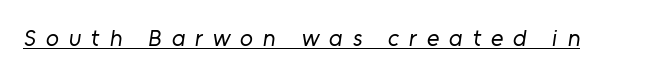
The image shows 24 px text type; set unusually wide letter spacing (+0.41 em), underlined.
